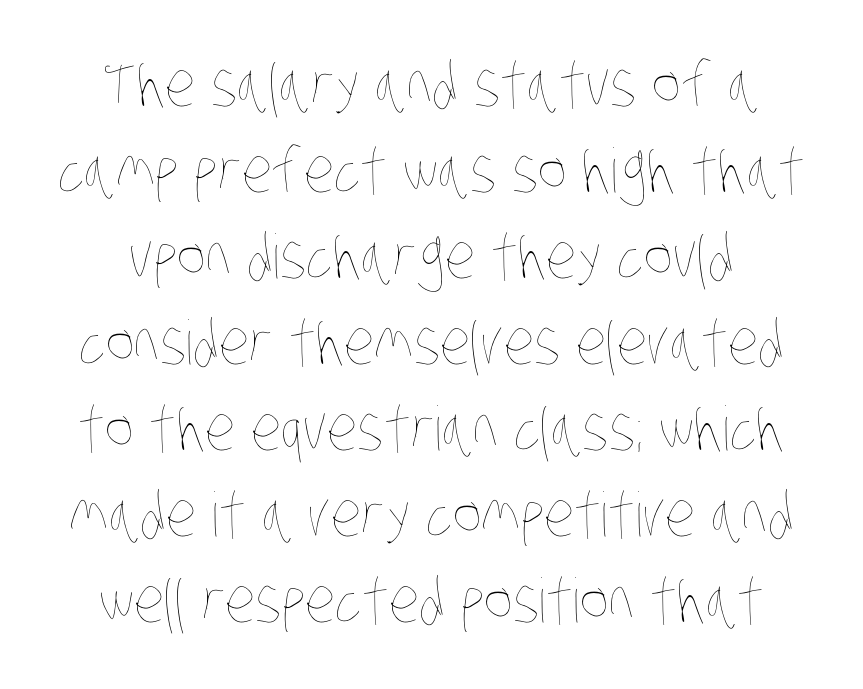
The image shows 61 px thin, condensed type; set normal line spacing (1.41x), normal letter spacing, not underlined; low stroke contrast and a large x-height.
